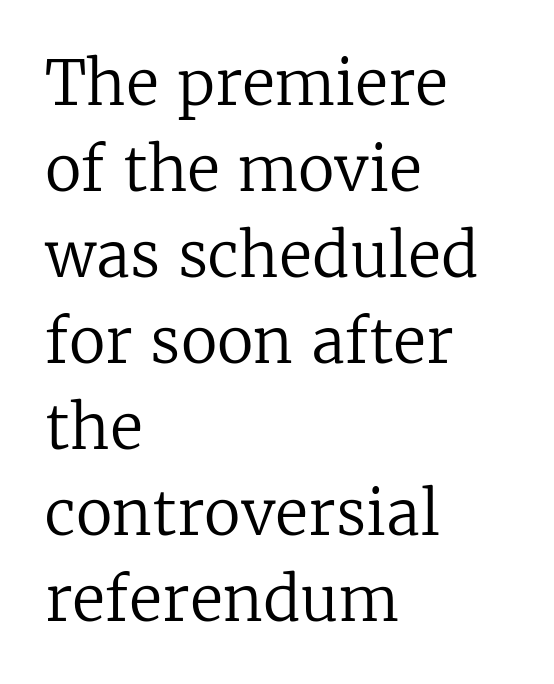
{"serif": "yes", "italic": "no", "bold": "no", "weight": "regular", "width": "normal", "stroke_contrast": "low", "x_height": "medium", "monospaced": "no", "underline": "no", "align": "left", "line_spacing": "normal", "line_spacing_ratio": 1.41, "letter_spacing": "normal", "letter_spacing_em": 0.0, "glyph_px": 61}
